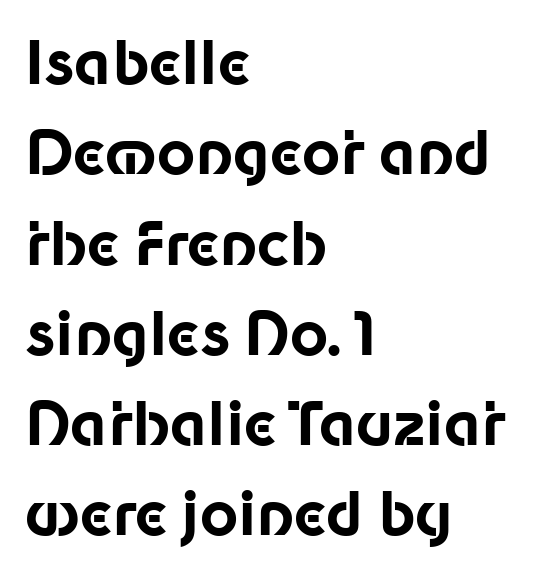
The image shows 59 px bold sans-serif type, upright; set left-aligned, normal line spacing (1.53x), normal letter spacing, not underlined; low stroke contrast and a medium x-height.
